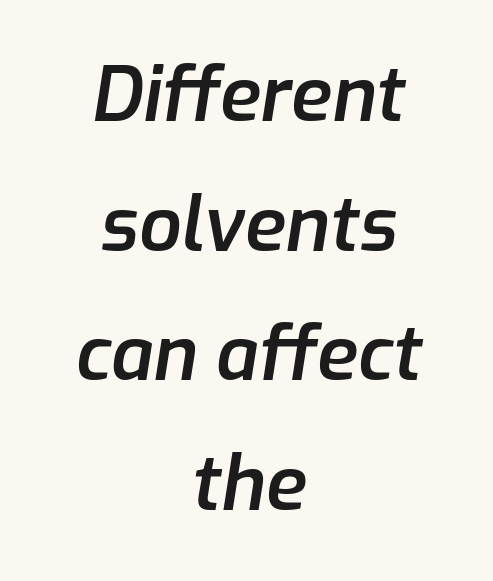
Q: Is the text bold? A: Semi-bold.
Q: Is the text italic (slanted)? A: Yes, it leans right by about 9 degrees.
Q: Is the text underlined? A: No.
Q: How is the paragraph aligned? A: Centered.
Q: Is the spacing between letters normal or unusually wide? A: Normal.
Q: Width (condensed, normal, or wide)? A: Normal.
Q: Stroke contrast? A: Low.
Q: x-height? A: Medium.
Q: Monospaced? A: No.
